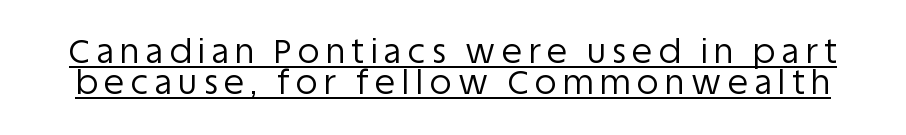
The image shows 33 px regular-weight sans-serif type, upright; set tight line spacing (0.95x), unusually wide letter spacing (+0.2 em), underlined; low stroke contrast and a large x-height.
